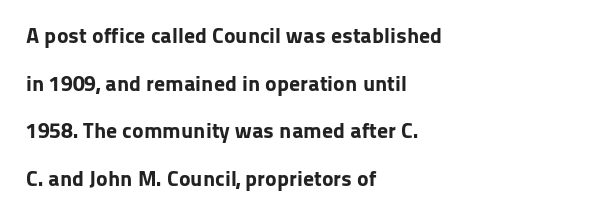
In terms of weight, the rendering is a true, heavy bold. Leading: increased. Type without underlining. When letters stand straight like this, we call the style roman or upright.
